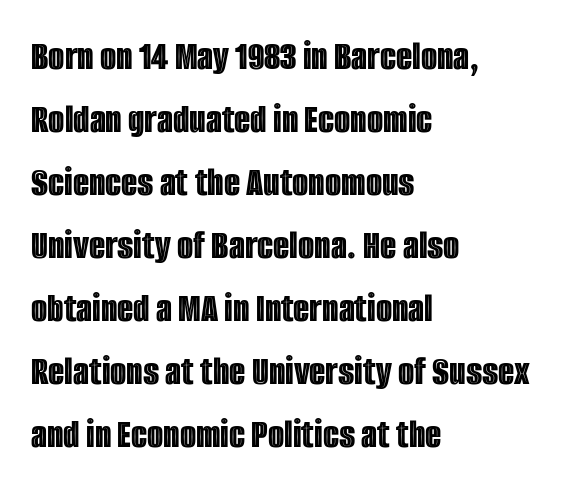
The setting favours the left margin, as ordinary paragraphs usually do. Check the space under the baseline: it is left empty. The rendering keeps characters at their native spacing. The letters advance in unequal steps, a hallmark of proportional type. It's the straight-up-and-down kind of type. Each new line begins a customary step beneath the previous one.
